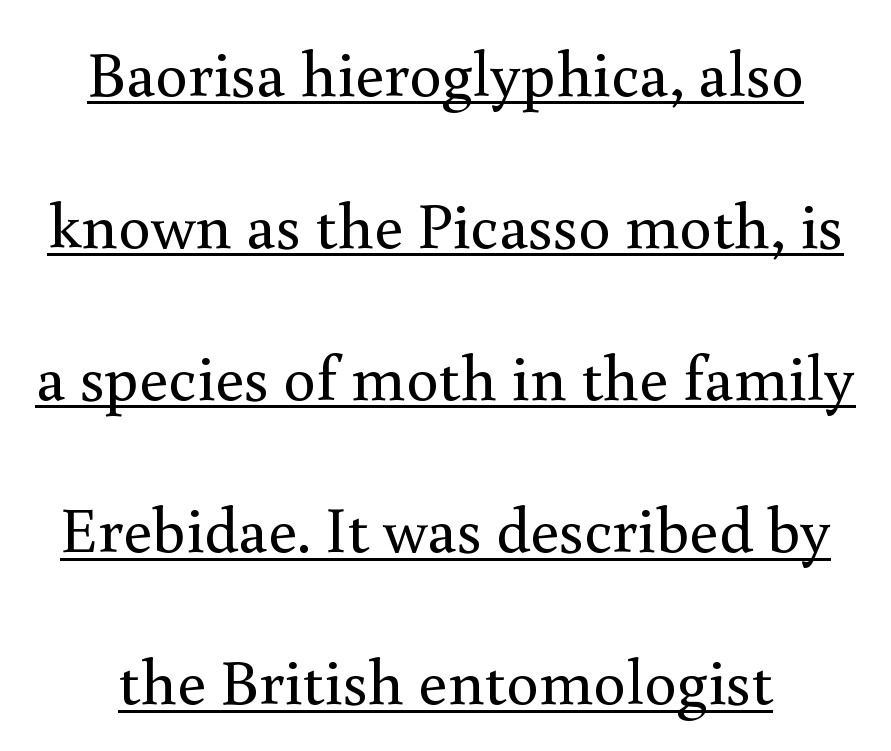
{"serif": "yes", "italic": "no", "bold": "no", "weight": "regular", "width": "normal", "stroke_contrast": "medium", "x_height": "small", "monospaced": "no", "underline": "yes", "line_spacing": "loose", "line_spacing_ratio": 2.34, "letter_spacing": "normal", "letter_spacing_em": 0.0, "glyph_px": 65}
